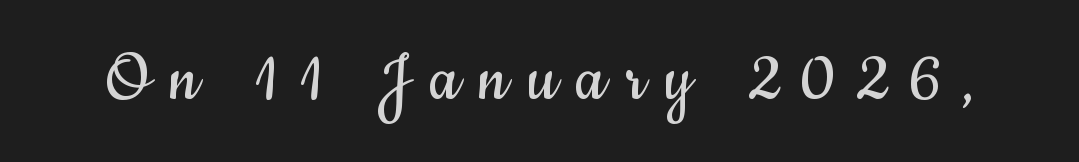
{"serif": "no", "bold": "no", "weight": "regular", "width": "condensed", "stroke_contrast": "low", "x_height": "small", "monospaced": "no", "underline": "no", "letter_spacing": "wide", "letter_spacing_em": 0.26, "glyph_px": 77}
